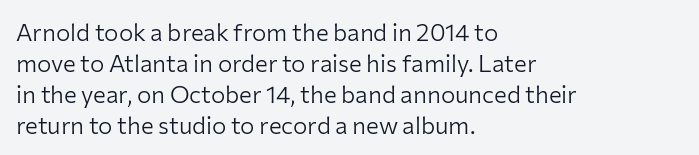
These lines keep a tight, regular rhythm from letter to letter. Notice how descenders clear the ascenders below comfortably — that's standard leading. These lines were composed using upright roman letters. One-word summary of the alignment: left. Nobody drew a line under any word here. The typesetting does not lean heavy: it is not bold.
